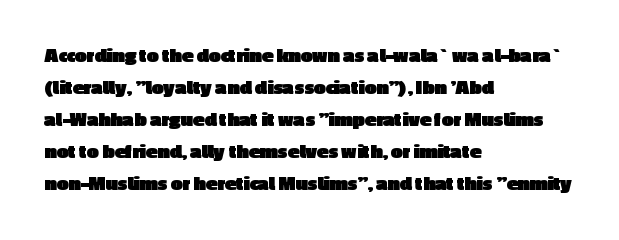
{"italic": "no", "bold": "yes", "underline": "no", "align": "left", "line_spacing": "normal", "line_spacing_ratio": 1.52, "letter_spacing": "normal", "letter_spacing_em": 0.0, "glyph_px": 21}
